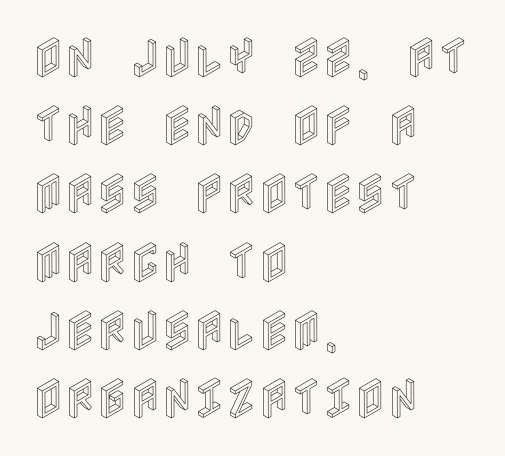
Q: Is the text italic (slanted)? A: No, it is upright.
Q: Is the text underlined? A: No.
Q: How is the paragraph aligned? A: Left-aligned.
Q: Is the spacing between letters normal or unusually wide? A: Normal.
Q: Is the spacing between lines tight, normal or loose? A: Normal.
Q: Width (condensed, normal, or wide)? A: Condensed.
Q: x-height? A: Large.
